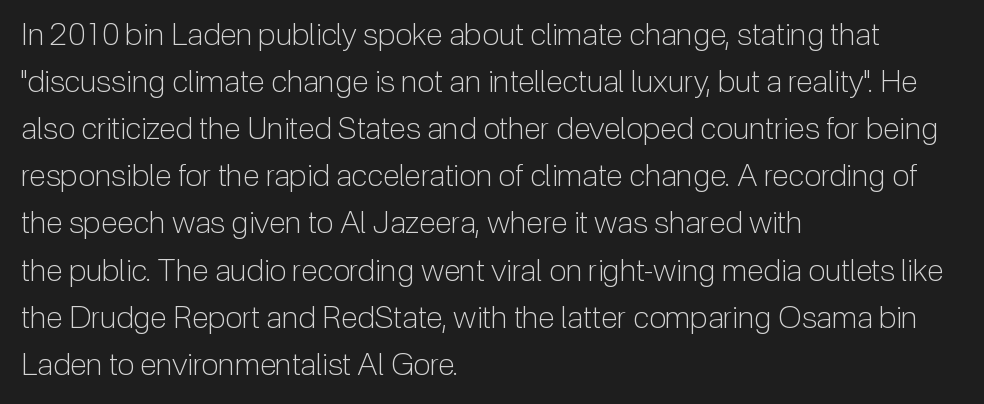
Q: Is the text bold? A: No.
Q: Is the text italic (slanted)? A: No, it is upright.
Q: Is the typeface a serif or a sans-serif typeface? A: Sans-serif.
Q: Is the text underlined? A: No.
Q: How is the paragraph aligned? A: Left-aligned.
Q: Is the spacing between letters normal or unusually wide? A: Normal.
Q: Is the spacing between lines tight, normal or loose? A: Normal.
Q: Width (condensed, normal, or wide)? A: Normal.
Q: Stroke contrast? A: Low.
Q: x-height? A: Medium.
Q: Monospaced? A: No.
